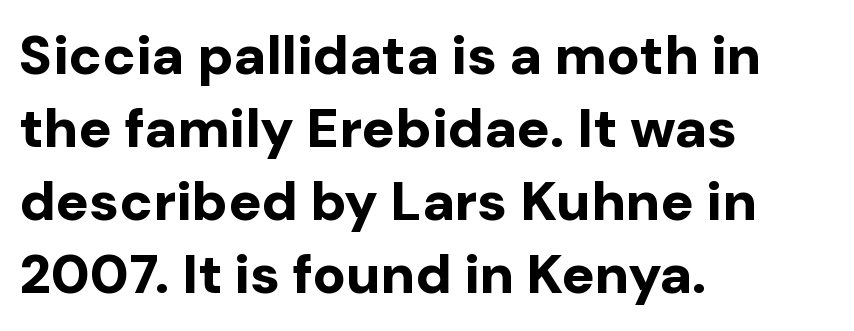
{"serif": "no", "italic": "no", "bold": "yes", "weight": "bold", "width": "normal", "stroke_contrast": "low", "x_height": "medium", "monospaced": "no", "underline": "no", "align": "left", "line_spacing": "normal", "line_spacing_ratio": 1.33, "letter_spacing": "normal", "letter_spacing_em": 0.0, "glyph_px": 55}
